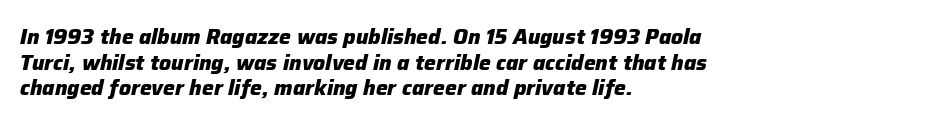
Q: Is the text bold? A: Yes.
Q: Is the text italic (slanted)? A: Yes, it leans right by about 12 degrees.
Q: Is the text underlined? A: No.
Q: How is the paragraph aligned? A: Left-aligned.
Q: Is the spacing between letters normal or unusually wide? A: Normal.
